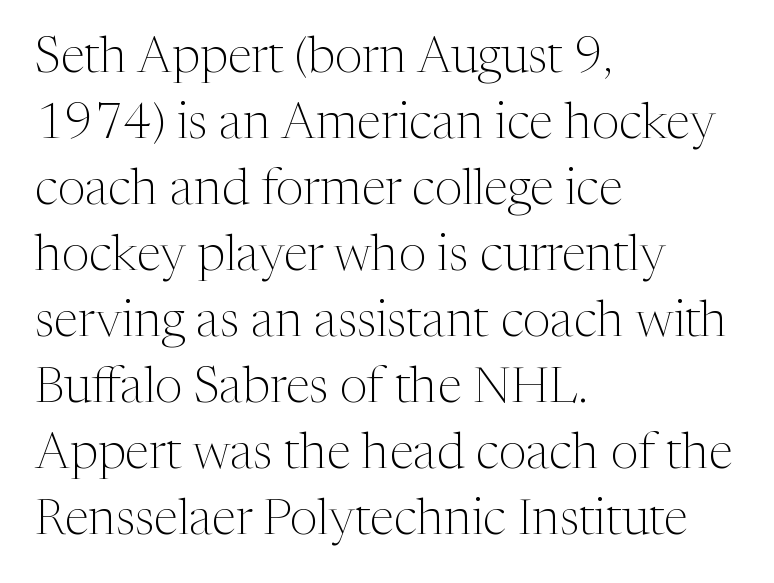
The image shows 50 px light serif type, upright; set left-aligned, normal line spacing (1.32x), normal letter spacing, not underlined; medium stroke contrast and a medium x-height.
